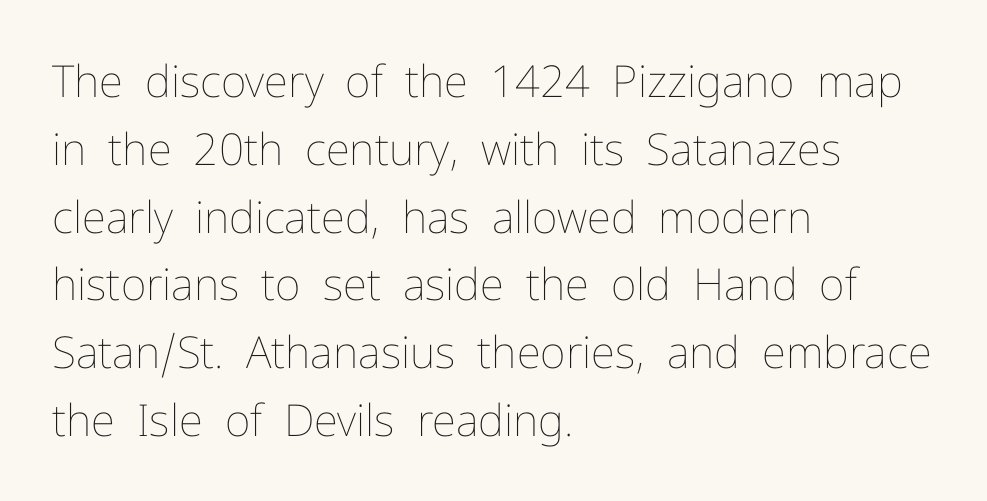
{"italic": "no", "bold": "no", "weight": "thin", "width": "normal", "stroke_contrast": "low", "x_height": "medium", "monospaced": "no", "underline": "no", "align": "left", "line_spacing": "normal", "line_spacing_ratio": 1.54, "letter_spacing": "normal", "letter_spacing_em": 0.0, "glyph_px": 44}
